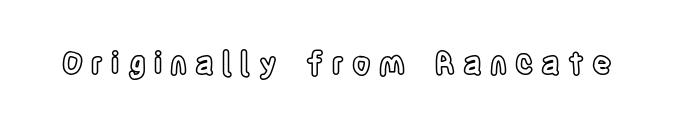
The image shows 30 px condensed type, upright; set unusually wide letter spacing (+0.27 em), not underlined; a large x-height.
